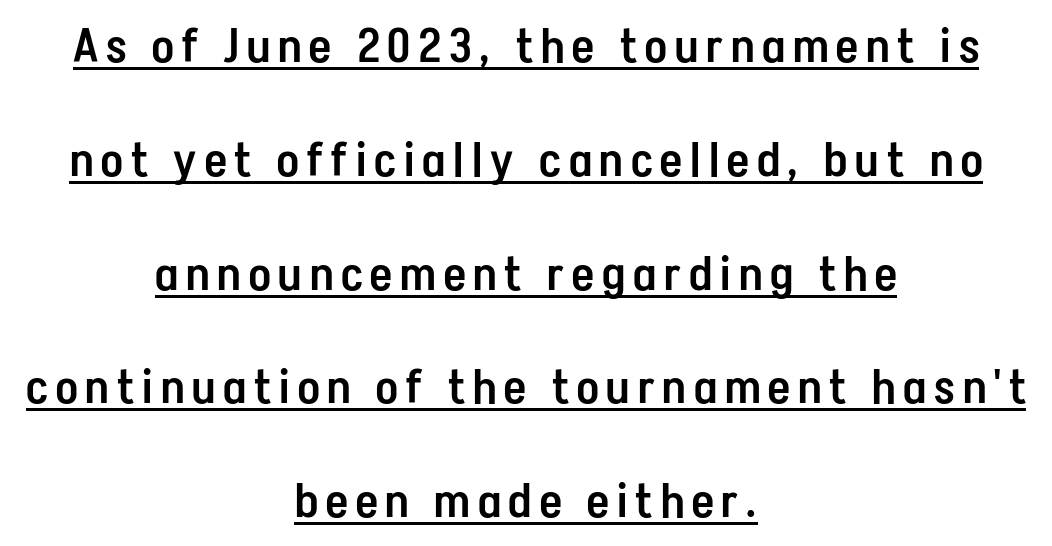
The lines are quadded center. The passage shown is semibold, sitting just below true bold. Does the lettering tilt? It doesn't — this is upright. This rendering features underlined lettering.
